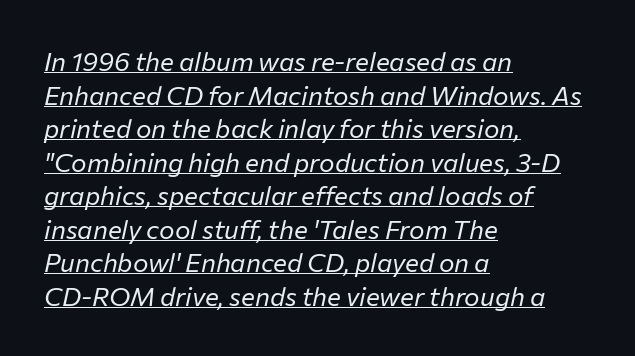
{"italic": "yes", "lean": "right", "slant_degrees": 12, "bold": "no", "underline": "yes", "align": "left", "line_spacing": "normal", "line_spacing_ratio": 1.29, "letter_spacing": "normal", "letter_spacing_em": 0.0, "glyph_px": 26}
